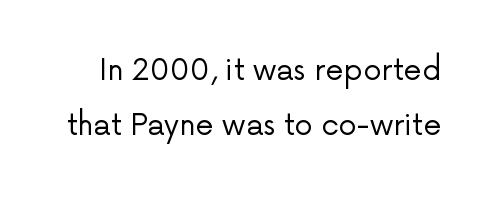
{"serif": "no", "italic": "no", "bold": "no", "weight": "regular", "width": "normal", "stroke_contrast": "low", "x_height": "medium", "monospaced": "no", "underline": "no", "line_spacing": "loose", "line_spacing_ratio": 1.9, "letter_spacing": "normal", "letter_spacing_em": 0.0, "glyph_px": 29}
